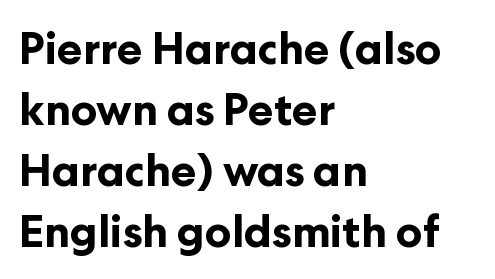
{"serif": "no", "italic": "no", "bold": "yes", "weight": "bold", "width": "normal", "stroke_contrast": "low", "x_height": "medium", "monospaced": "no", "underline": "no", "align": "left", "line_spacing": "normal", "line_spacing_ratio": 1.42, "letter_spacing": "normal", "letter_spacing_em": 0.0, "glyph_px": 43}
